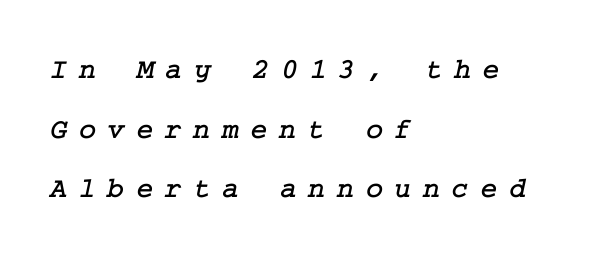
The image shows 29 px serif type; set left-aligned, loose line spacing (2.06x), unusually wide letter spacing (+0.4 em), not underlined; low stroke contrast and a medium x-height.
